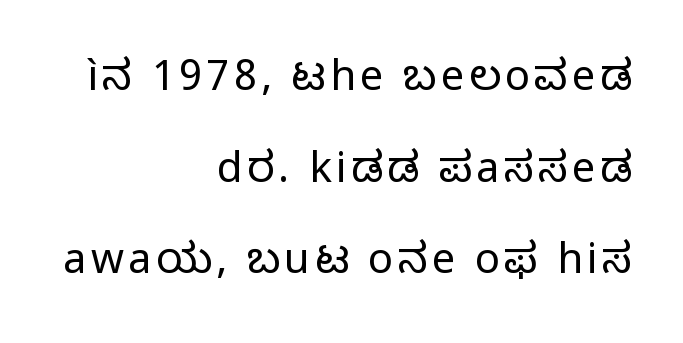
This sample uses a sans-serif face. If you measured baseline to baseline, you'd find a long distance. The letters advance in unequal steps, a hallmark of proportional type. The face looks like a standard text weight, possibly lighter. The specimen omits any rule beneath the text block's lines. A typesetter would mark this as roman, not italic.
